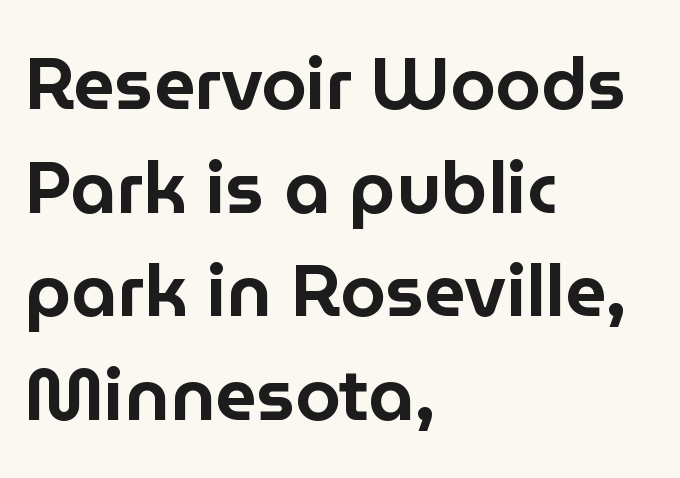
The image shows 73 px sans-serif type, upright; set left-aligned, normal line spacing (1.42x), normal letter spacing, not underlined; low stroke contrast and a medium x-height.
